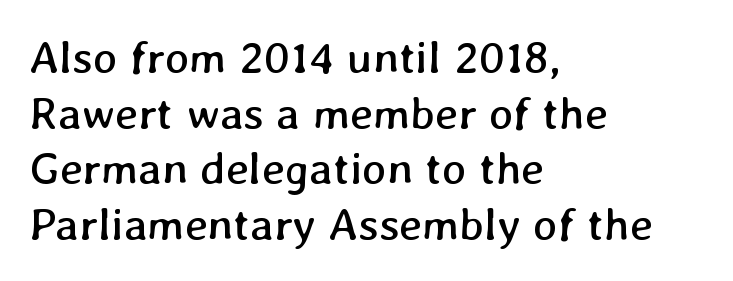
{"bold": "no", "weight": "regular", "width": "normal", "stroke_contrast": "low", "x_height": "medium", "monospaced": "no", "underline": "no", "align": "left", "line_spacing_ratio": 1.21, "letter_spacing": "normal", "letter_spacing_em": 0.0, "glyph_px": 46}
